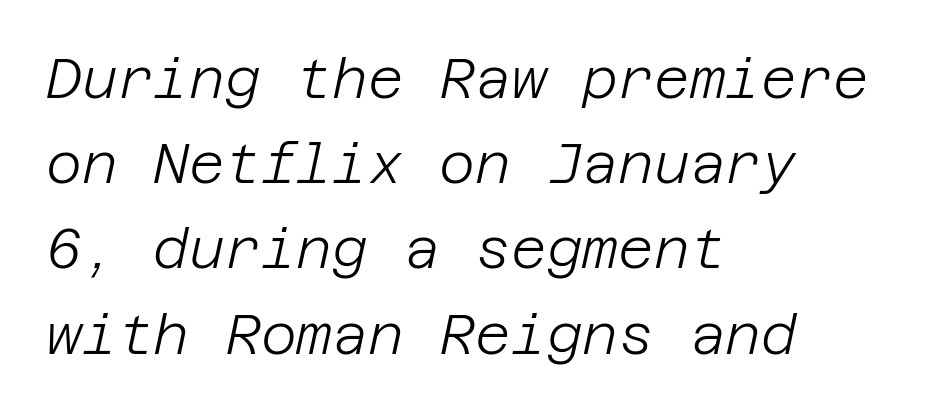
The image shows 55 px light type, italic (leaning right); set left-aligned, normal line spacing (1.55x), normal letter spacing, not underlined; low stroke contrast and a large x-height.
